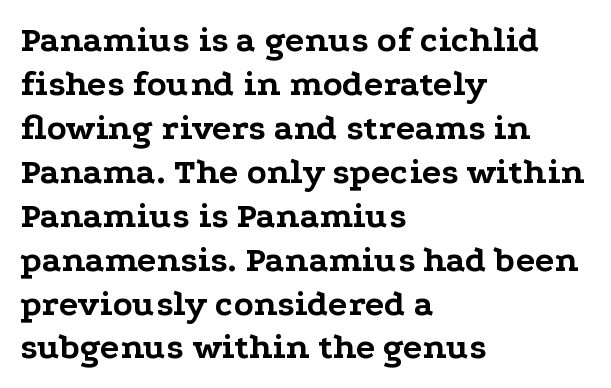
Quick note: not italic, upright. Heft: maximum for text — a bold. Is this a fixed-width face? No — the glyphs have proportional, varying widths. Has an underline been added? It has not. In CSS terms this would be text-align: left. Observe the ordinary spacing: letters are neighbours, not strangers.
